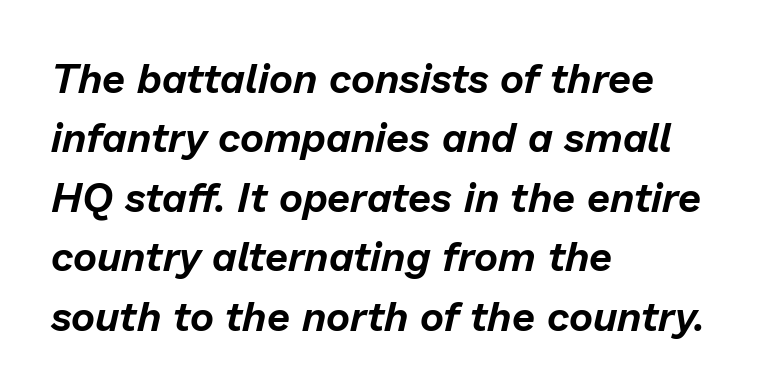
The image shows 41 px text type, italic (leaning right); set left-aligned, normal line spacing (1.45x), normal letter spacing, not underlined; low stroke contrast and a medium x-height.
